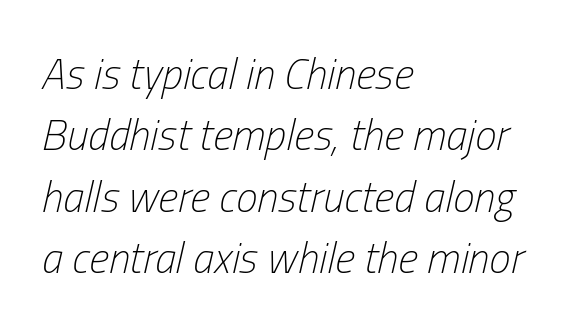
The image shows 43 px light, condensed type, italic (leaning right); set left-aligned, normal line spacing (1.43x), normal letter spacing, not underlined; low stroke contrast and a medium x-height.
